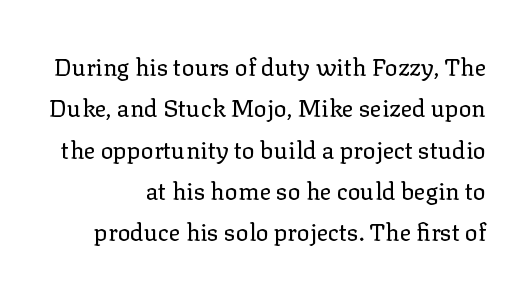
The image shows 24 px text type, upright; set right-aligned, line spacing 1.72x, normal letter spacing, not underlined.
